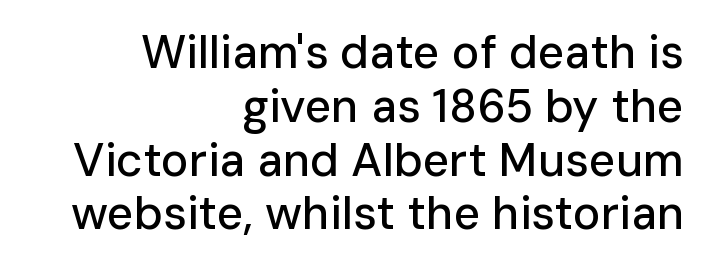
No feet cap the strokes, marking this as sans-serif type. Glyph-to-glyph distance matches everyday printed text. Each letter keeps its own natural width here, so spacing adapts to shape. The lettering stays uniformly vertical, giving the passage a roman look. No word sits above an underline.
